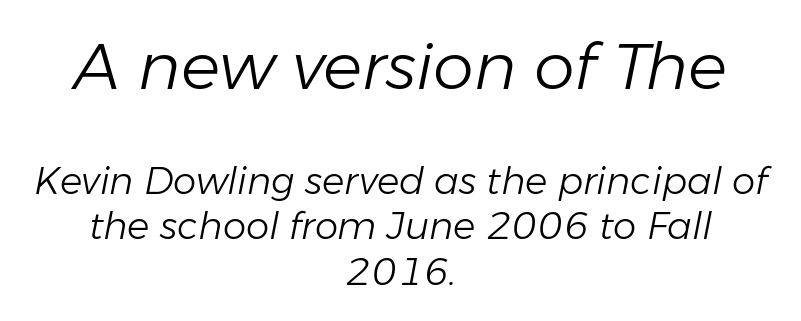
Q: Is the text bold? A: No.
Q: Is the text italic (slanted)? A: Yes, it leans right by about 11 degrees.
Q: Is the text underlined? A: No.
Q: How is the paragraph aligned? A: Centered.
Q: Is the spacing between letters normal or unusually wide? A: Normal.
Q: Which block of text is set in a larger size, the first (top) or the second (bottom)? A: The first (top) one.
Q: Width (condensed, normal, or wide)? A: Normal.
Q: Stroke contrast? A: Low.
Q: x-height? A: Medium.
Q: Monospaced? A: No.
